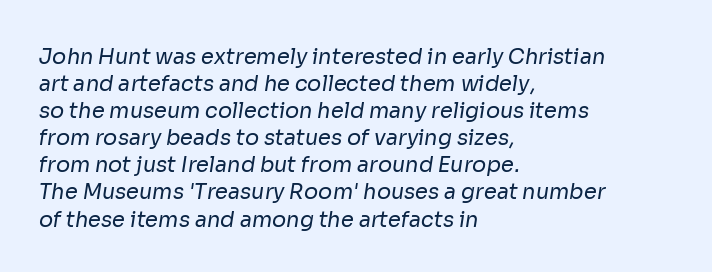
{"bold": "no", "underline": "no", "align": "left", "line_spacing": "normal", "line_spacing_ratio": 1.29, "letter_spacing": "normal", "letter_spacing_em": 0.0, "glyph_px": 21}
